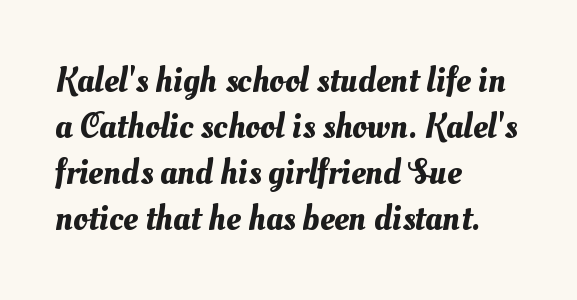
{"width": "normal", "stroke_contrast": "medium", "x_height": "small", "monospaced": "no", "underline": "no", "align": "left", "line_spacing": "normal", "line_spacing_ratio": 1.28, "letter_spacing": "normal", "letter_spacing_em": 0.0, "glyph_px": 36}
